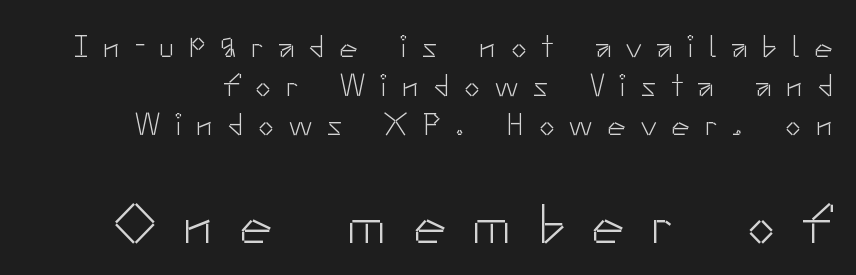
The leading is moderate, giving the passage an even texture. Each letter keeps its own natural width here, so spacing adapts to shape. Does extra space separate the letters? Yes, quite a lot of it. In terms of letterform style, serifs are entirely absent. Type size steps up from the first block to the second.
